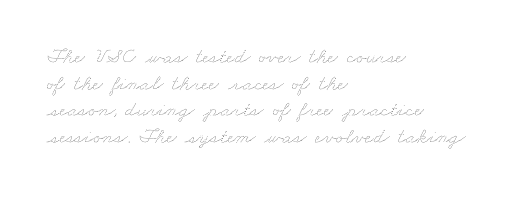
Is the stroke heavy? The answer is a plain regular-or-lighter. Any mark beneath the type? The region is blank. The face used here is rendered with its standard letterfit. Leftover space on each line is placed entirely after the last word.
